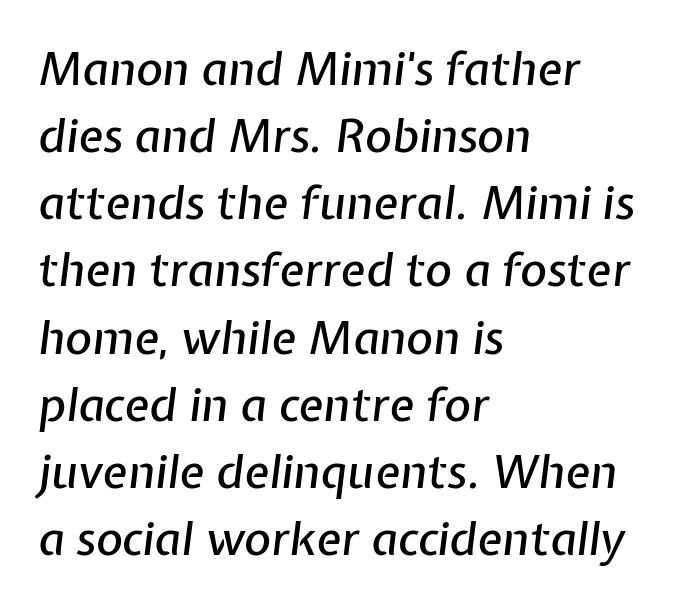
Quick note: underline off. Does the leading feel generous? No, just average. Proportional: the letters do not fall into vertical columns. The lettering tilts uniformly, giving the passage an italic look. The letterforms sit shoulder to shoulder at normal distance. If you drew a ruler down the left edge, every line would touch it.
